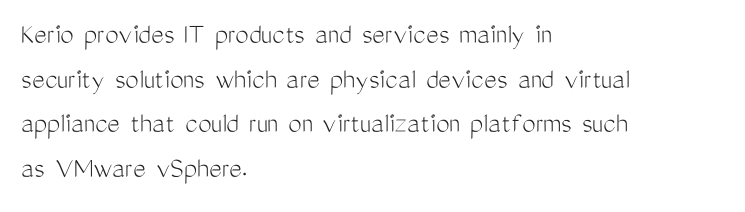
Q: Is the text bold? A: No.
Q: Is the text italic (slanted)? A: No, it is upright.
Q: Is the typeface a serif or a sans-serif typeface? A: Sans-serif.
Q: Is the text underlined? A: No.
Q: How is the paragraph aligned? A: Left-aligned.
Q: Is the spacing between letters normal or unusually wide? A: Normal.
Q: Is the spacing between lines tight, normal or loose? A: Normal.
Q: Width (condensed, normal, or wide)? A: Condensed.
Q: Stroke contrast? A: Medium.
Q: x-height? A: Medium.
Q: Monospaced? A: No.
